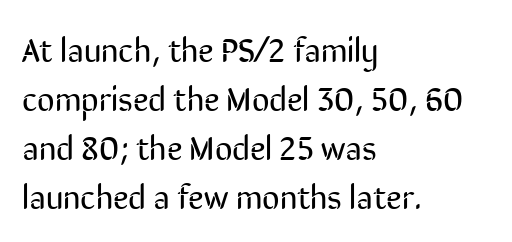
{"serif": "no", "italic": "no", "bold": "no", "weight": "regular", "width": "condensed", "stroke_contrast": "low", "x_height": "medium", "monospaced": "no", "underline": "no", "align": "left", "line_spacing": "normal", "line_spacing_ratio": 1.44, "letter_spacing": "normal", "letter_spacing_em": 0.0, "glyph_px": 34}
